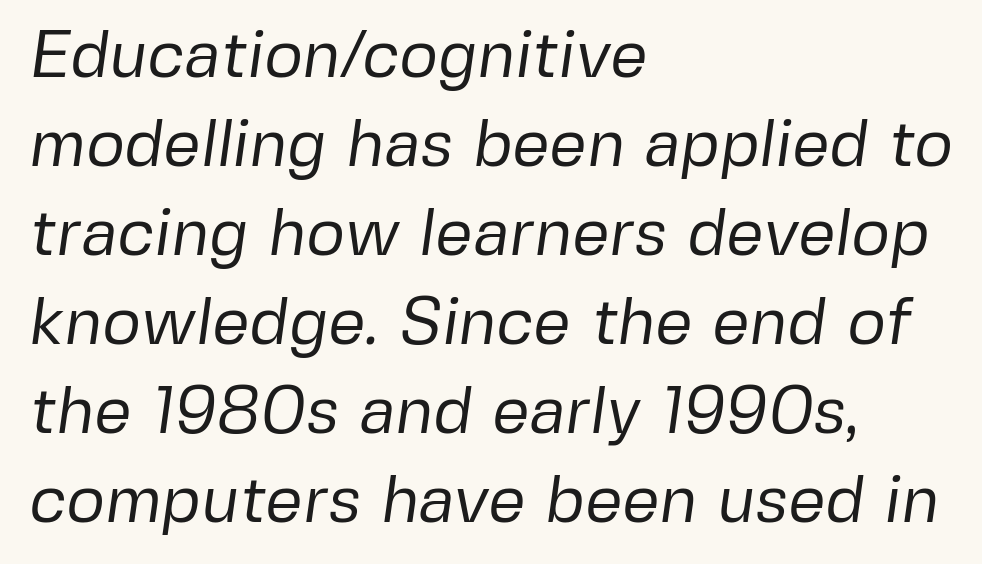
The passage is arranged the way most books set body copy — flush left. Anything drawn beneath the words? Only blank space. The vertical gap from one line to the next is medium. The tracking reads as untouched default to a designer's eye.
